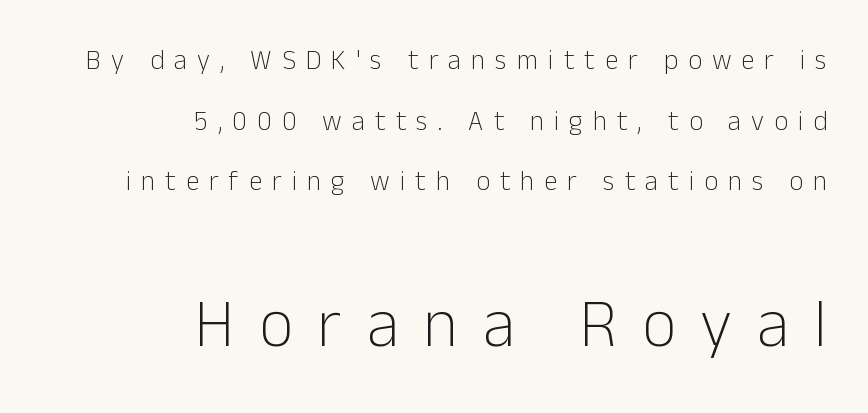
{"serif": "no", "italic": "no", "bold": "no", "weight": "light", "width": "normal", "stroke_contrast": "low", "x_height": "medium", "monospaced": "no", "underline": "no", "align": "right", "line_spacing": "loose", "line_spacing_ratio": 2.25, "letter_spacing": "wide", "letter_spacing_em": 0.37, "larger_block": "second", "size_ratio": 2.48, "glyph_px": 67}
